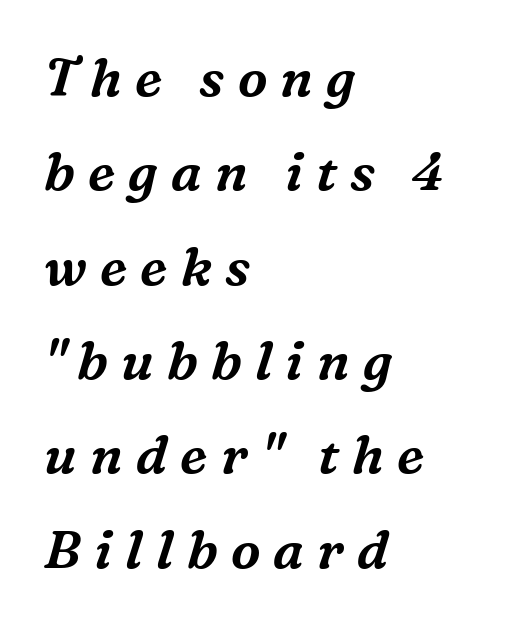
The image shows 53 px serif type, italic (leaning right); set left-aligned, line spacing 1.78x, unusually wide letter spacing (+0.25 em), not underlined; medium stroke contrast and a medium x-height.
